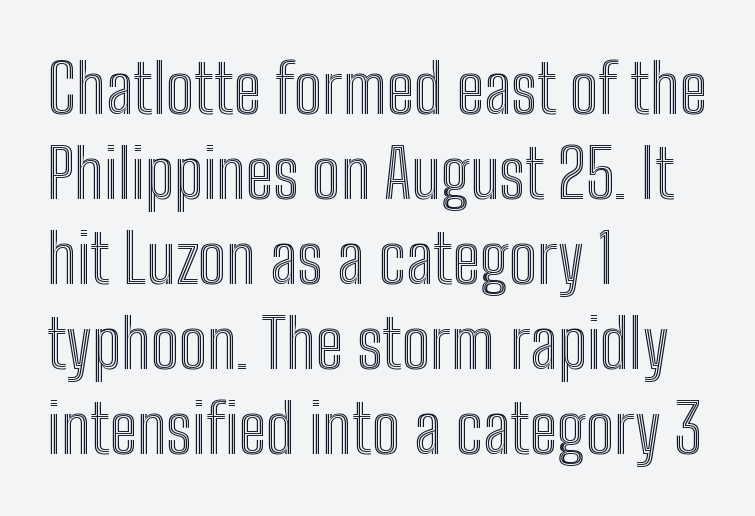
{"italic": "no", "width": "condensed", "x_height": "medium", "monospaced": "no", "underline": "no", "align": "left", "line_spacing": "normal", "line_spacing_ratio": 1.25, "letter_spacing": "normal", "letter_spacing_em": 0.0, "glyph_px": 68}
